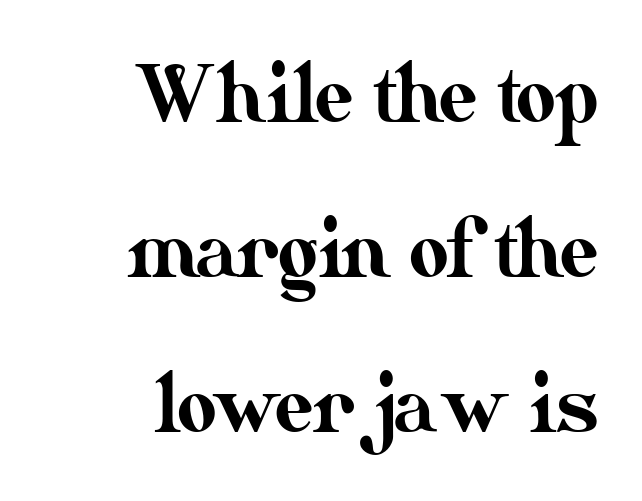
The image shows 77 px text type, upright; set right-aligned, loose line spacing (2.01x), normal letter spacing, not underlined; medium stroke contrast and a small x-height.
